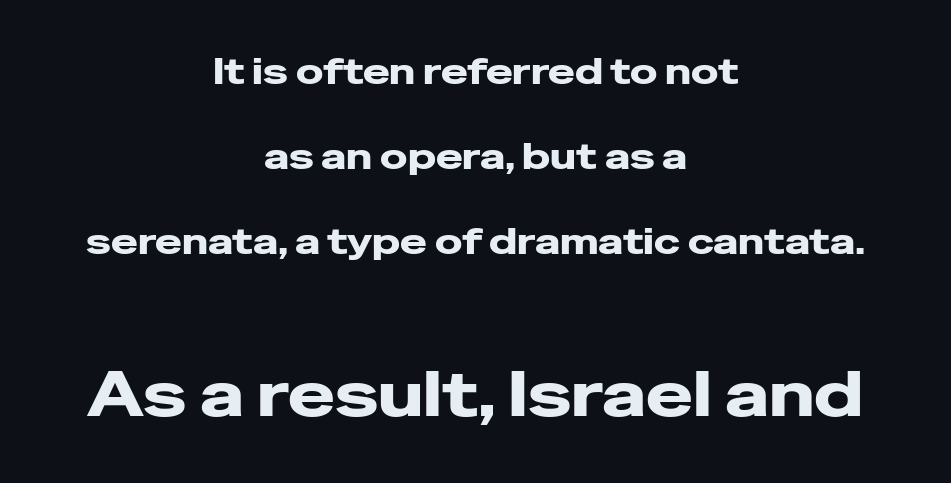
Does extra space separate the letters? No, they use regular spacing. Do the characters align in a grid? No, the font is proportional. Glance below the letters and you will spot only blank space. Horizontally, the lines are justified to the midpoint only. Nope, no serifs anywhere on these letters.
